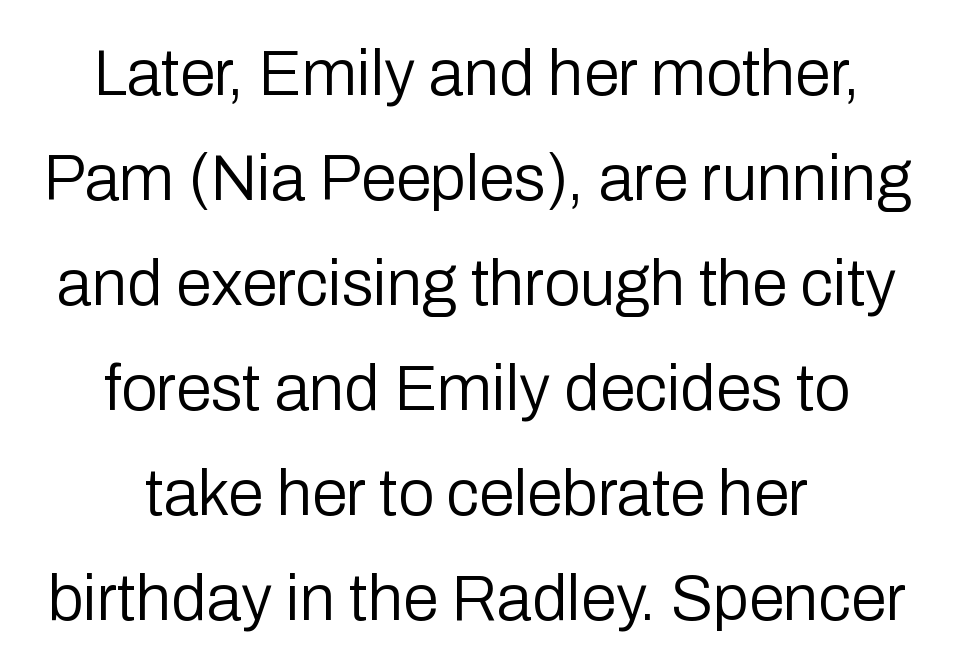
Q: Is the text bold? A: No.
Q: Is the text italic (slanted)? A: No, it is upright.
Q: Is the typeface a serif or a sans-serif typeface? A: Sans-serif.
Q: Is the text underlined? A: No.
Q: How is the paragraph aligned? A: Centered.
Q: Is the spacing between letters normal or unusually wide? A: Normal.
Q: Is the spacing between lines tight, normal or loose? A: Normal.
Q: Width (condensed, normal, or wide)? A: Normal.
Q: Stroke contrast? A: Low.
Q: x-height? A: Medium.
Q: Monospaced? A: No.
